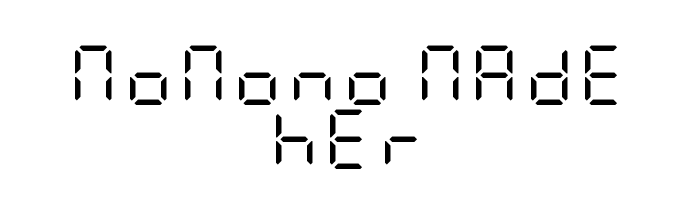
The image shows 59 px regular-weight, condensed sans-serif type, upright; set centered, tight line spacing (1.08x), not underlined; low stroke contrast and a large x-height.
